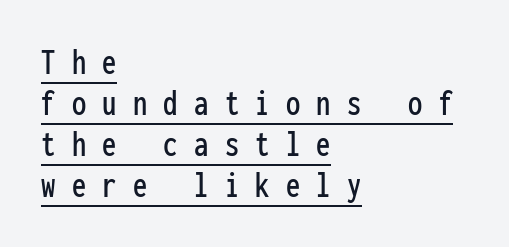
{"serif": "no", "italic": "no", "width": "condensed", "stroke_contrast": "low", "x_height": "medium", "monospaced": "yes", "underline": "yes", "align": "left", "line_spacing": "tight", "line_spacing_ratio": 1.08, "letter_spacing": "wide", "letter_spacing_em": 0.43, "glyph_px": 38}
